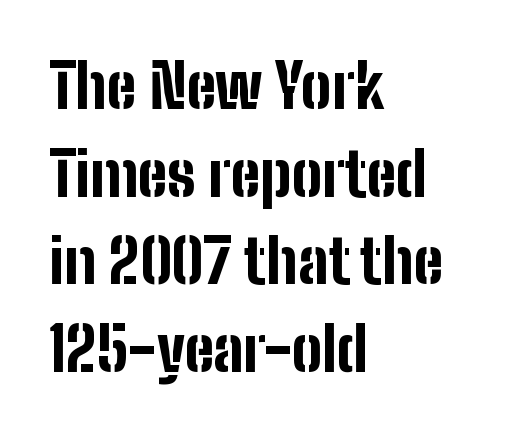
The type is set solid horizontally, with unmodified tracking. The specimen reads as upright at a glance. Note the varied advance widths — an 'i' is clearly narrower than an 'm'. The characters look thick and weighty, a clear bold.
